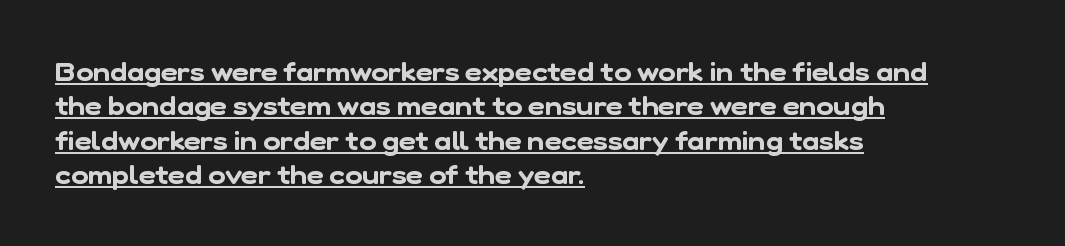
Does the copy run flush right? No — it runs flush left. How would I describe the line gaps? Plain and ordinary. Underlining? Definitely there. Tracking value appears to be zero — textbook default spacing.
